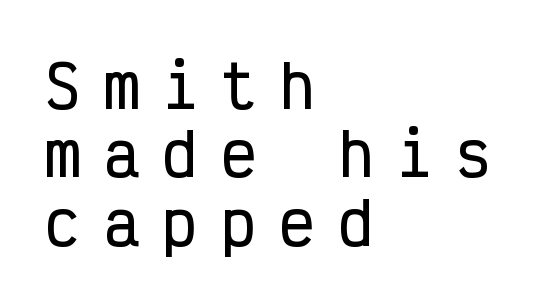
Q: Is the text italic (slanted)? A: No, it is upright.
Q: Is the typeface a serif or a sans-serif typeface? A: Sans-serif.
Q: Is the text underlined? A: No.
Q: How is the paragraph aligned? A: Left-aligned.
Q: Is the spacing between letters normal or unusually wide? A: Unusually wide.
Q: Width (condensed, normal, or wide)? A: Condensed.
Q: Stroke contrast? A: Low.
Q: x-height? A: Medium.
Q: Monospaced? A: Yes.
